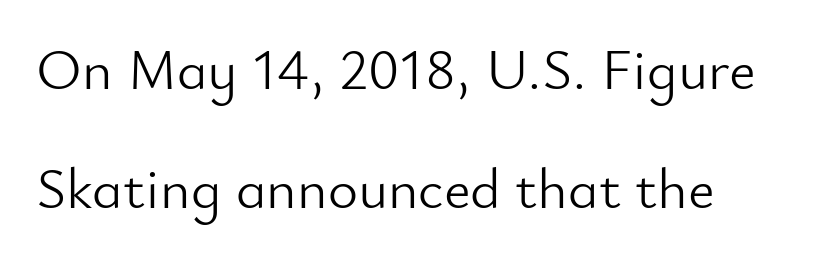
The image shows 58 px light sans-serif type, upright; set loose line spacing (2.06x), normal letter spacing, not underlined; low stroke contrast and a small x-height.
